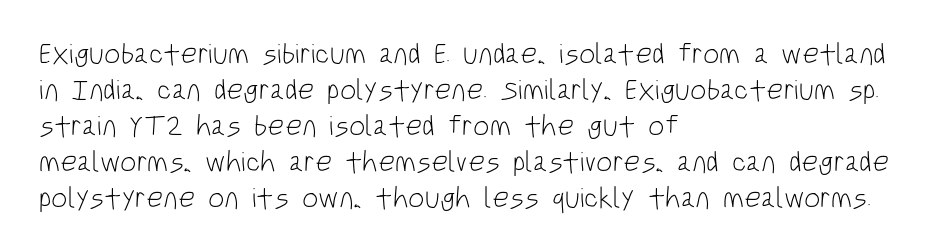
Q: Is the text bold? A: No.
Q: Is the text italic (slanted)? A: No, it is upright.
Q: Is the typeface a serif or a sans-serif typeface? A: Sans-serif.
Q: Is the text underlined? A: No.
Q: How is the paragraph aligned? A: Left-aligned.
Q: Is the spacing between letters normal or unusually wide? A: Normal.
Q: Width (condensed, normal, or wide)? A: Condensed.
Q: Stroke contrast? A: Low.
Q: x-height? A: Large.
Q: Monospaced? A: No.
